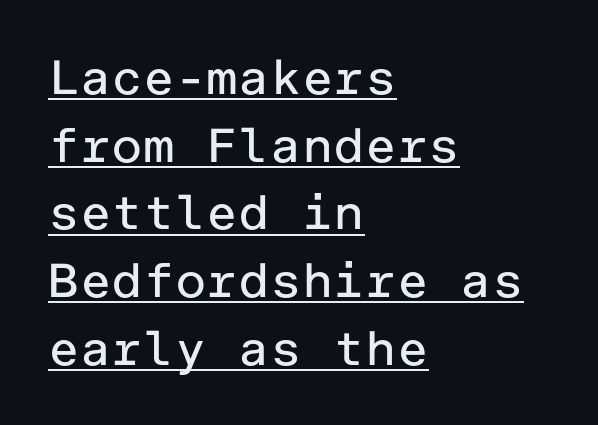
{"serif": "no", "italic": "no", "bold": "no", "weight": "regular", "width": "normal", "stroke_contrast": "low", "x_height": "medium", "underline": "yes", "align": "left", "line_spacing": "normal", "line_spacing_ratio": 1.41, "letter_spacing": "normal", "letter_spacing_em": 0.0, "glyph_px": 48}
